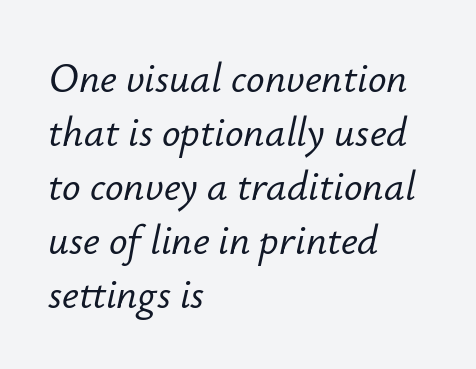
Notice how descenders clear the ascenders below comfortably — that's standard leading. Tracking value appears to be zero — textbook default spacing. Rendered with sloped, italic letterforms. Nobody drew a line under any word here.
